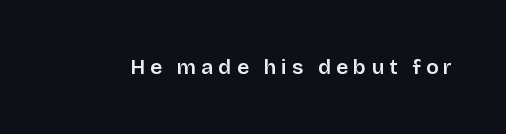
Any mark beneath the type? The region is blank. The specimen reads as upright at a glance. The tracking jumps out immediately: characters are airy and widely separated.
